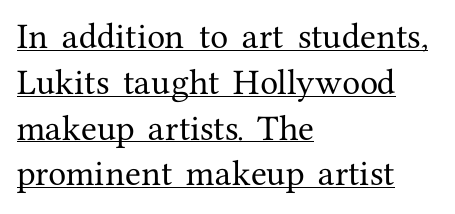
You could not count columns in this text — the font is proportionally spaced. The letters sit at their default tracking, neither squeezed nor spread. The designer left line spacing at the default. This is roman type, the default non-slanted kind. The rendering shows small feet on the letterforms — a serif design. A baseline rule has been typeset under these characters.
